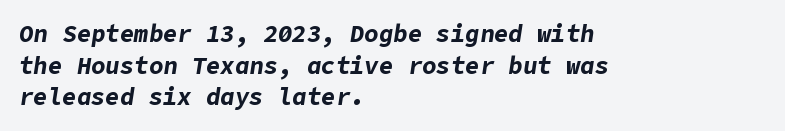
{"italic": "yes", "lean": "right", "slant_degrees": 9, "bold": "yes", "underline": "no", "align": "left", "line_spacing": "normal", "line_spacing_ratio": 1.32, "letter_spacing": "normal", "letter_spacing_em": 0.0, "glyph_px": 24}
